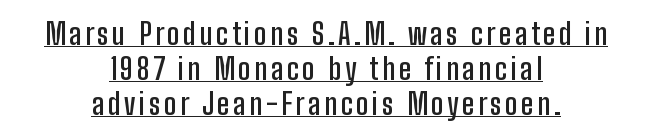
Q: Is the text bold? A: Semi-bold.
Q: Is the text italic (slanted)? A: No, it is upright.
Q: Is the typeface a serif or a sans-serif typeface? A: Sans-serif.
Q: Is the text underlined? A: Yes.
Q: How is the paragraph aligned? A: Centered.
Q: Width (condensed, normal, or wide)? A: Condensed.
Q: Stroke contrast? A: Low.
Q: x-height? A: Medium.
Q: Monospaced? A: No.
